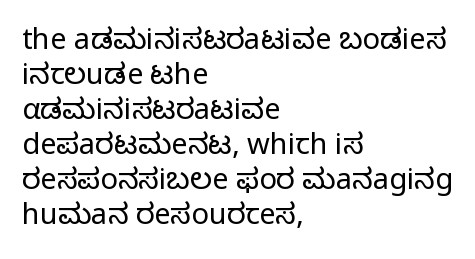
The image shows 29 px regular-weight sans-serif type, upright; set left-aligned, line spacing 1.21x, normal letter spacing, not underlined; low stroke contrast and a medium x-height.
